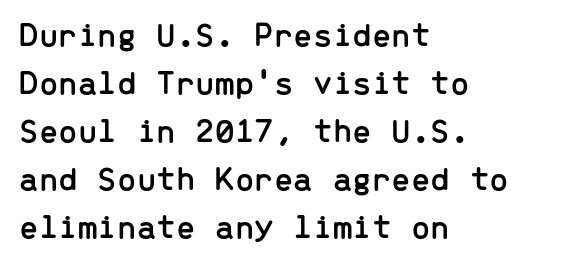
The image shows 35 px sans-serif type, upright, monospaced; set left-aligned, normal line spacing (1.37x), normal letter spacing, not underlined; low stroke contrast and a medium x-height.
